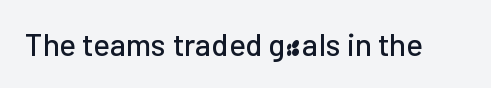
The image shows 31 px sans-serif type, upright; set normal letter spacing, not underlined; low stroke contrast and a medium x-height.
